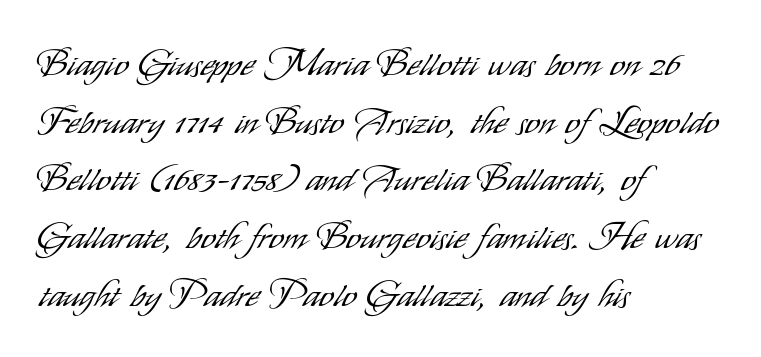
Stroke thickness stays within the range of a standard reading face or lighter. The typesetter chose a ragged-right arrangement here. Vertical spacing — default. Nothing sits at the stroke ends, so this counts as sans-serif.
